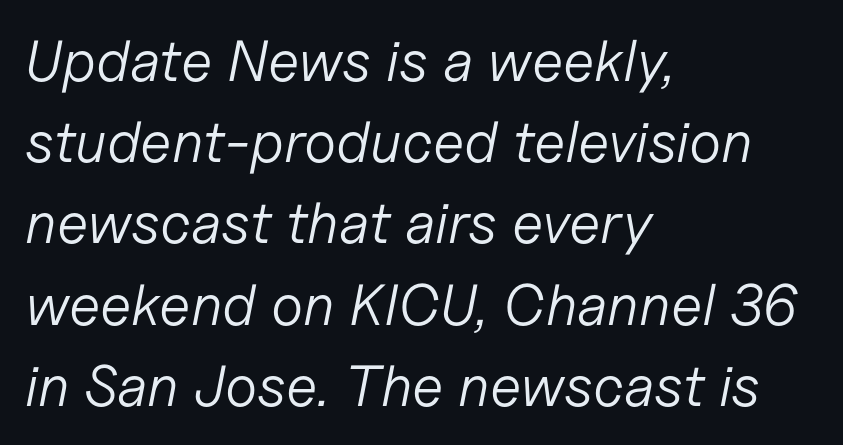
{"italic": "yes", "lean": "right", "slant_degrees": 11, "bold": "no", "weight": "light", "width": "normal", "stroke_contrast": "low", "x_height": "medium", "monospaced": "no", "underline": "no", "align": "left", "line_spacing": "normal", "line_spacing_ratio": 1.4, "letter_spacing": "normal", "letter_spacing_em": 0.0, "glyph_px": 58}
